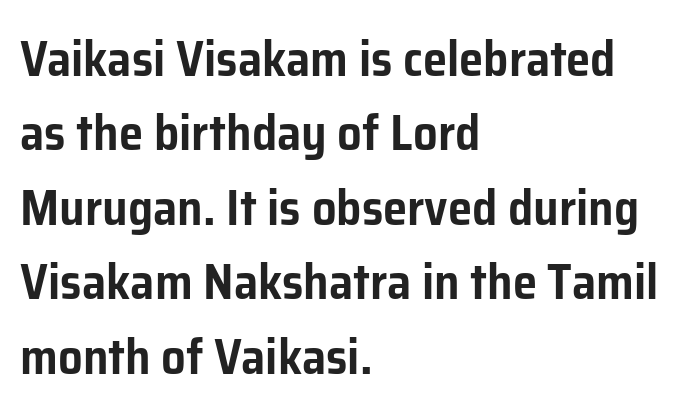
The image shows 49 px sans-serif type, upright; set left-aligned, normal line spacing (1.52x), normal letter spacing, not underlined; low stroke contrast and a medium x-height.
